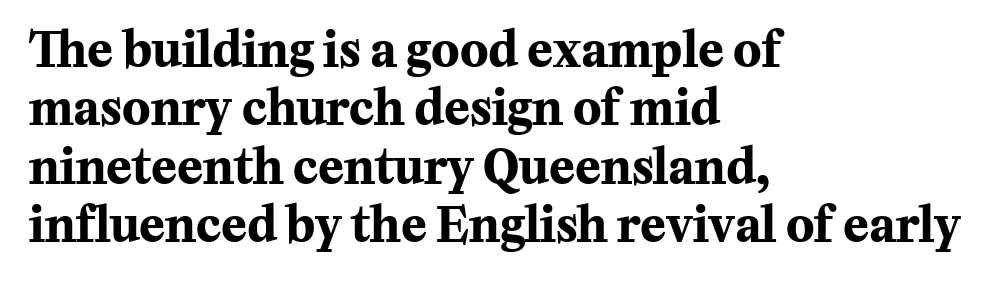
Q: Is the text bold? A: Yes.
Q: Is the text italic (slanted)? A: No, it is upright.
Q: Is the typeface a serif or a sans-serif typeface? A: Serif.
Q: Is the text underlined? A: No.
Q: How is the paragraph aligned? A: Left-aligned.
Q: Is the spacing between letters normal or unusually wide? A: Normal.
Q: Width (condensed, normal, or wide)? A: Normal.
Q: Stroke contrast? A: Medium.
Q: x-height? A: Medium.
Q: Monospaced? A: No.
